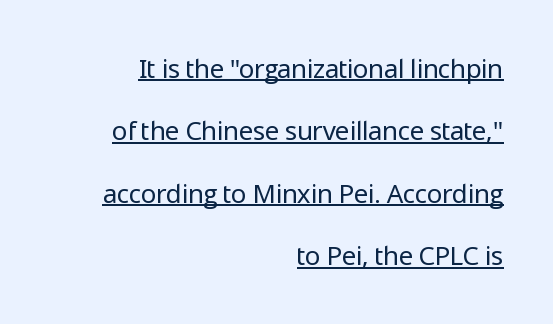
Leading is clearly above the norm, producing a sparse column. Does the lettering tilt? It doesn't — this is upright. Tracking value appears to be zero — textbook default spacing. Descenders here cross a horizontal rule under the line. The rendering anchors every line to the right-hand side.
